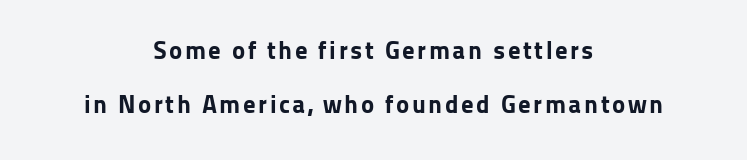
Q: Is the text bold? A: Yes.
Q: Is the text italic (slanted)? A: No, it is upright.
Q: Is the text underlined? A: No.
Q: How is the paragraph aligned? A: Centered.
Q: Is the spacing between lines tight, normal or loose? A: Loose.
